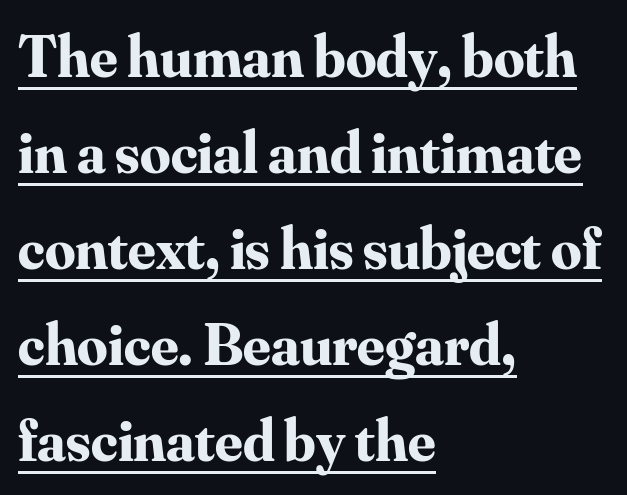
Q: Is the text bold? A: Yes.
Q: Is the text italic (slanted)? A: No, it is upright.
Q: Is the typeface a serif or a sans-serif typeface? A: Serif.
Q: Is the text underlined? A: Yes.
Q: How is the paragraph aligned? A: Left-aligned.
Q: Is the spacing between letters normal or unusually wide? A: Normal.
Q: Is the spacing between lines tight, normal or loose? A: Normal.
Q: Width (condensed, normal, or wide)? A: Normal.
Q: Stroke contrast? A: Medium.
Q: x-height? A: Small.
Q: Monospaced? A: No.
